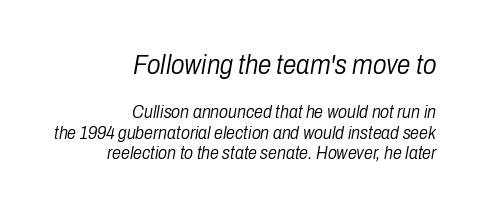
Q: Is the text bold? A: No.
Q: Is the text italic (slanted)? A: Yes, it leans right by about 10 degrees.
Q: Is the text underlined? A: No.
Q: How is the paragraph aligned? A: Right-aligned.
Q: Is the spacing between letters normal or unusually wide? A: Normal.
Q: Is the spacing between lines tight, normal or loose? A: Tight.
Q: Which block of text is set in a larger size, the first (top) or the second (bottom)? A: The first (top) one.
